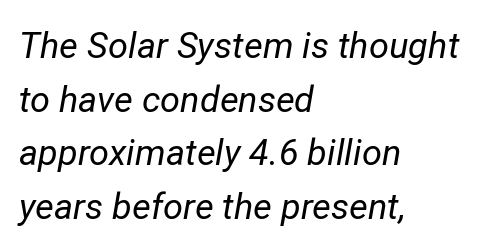
Regarding leading, the lines here are spaced in the standard way. Nobody touched the tracking dial on this one. The face used here is proportionally spaced, like ordinary book or web type. Is the stroke heavy? The answer is a plain regular-or-lighter. All the whitespace from short lines collects on the right. Italic? Definitely — the glyphs are oblique.
